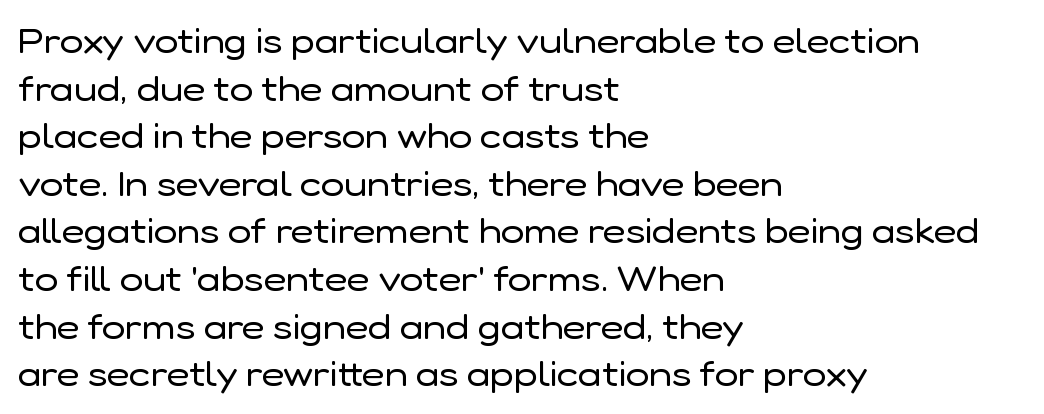
The image shows 35 px regular-weight sans-serif type, upright; set left-aligned, normal line spacing (1.36x), normal letter spacing, not underlined; low stroke contrast and a medium x-height.
